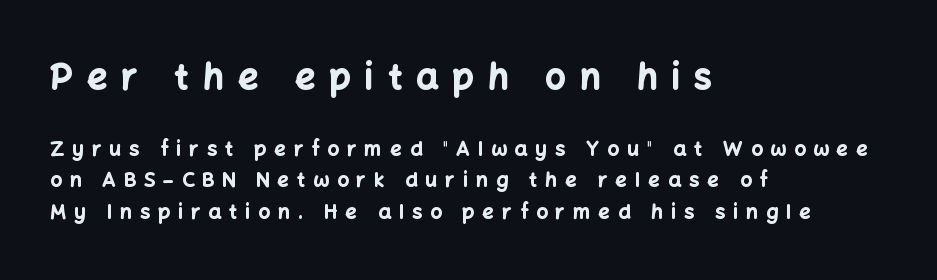
{"serif": "no", "italic": "no", "bold": "yes", "weight": "bold", "width": "normal", "stroke_contrast": "low", "x_height": "medium", "monospaced": "no", "underline": "no", "align": "left", "line_spacing": "normal", "line_spacing_ratio": 1.57, "letter_spacing": "wide", "letter_spacing_em": 0.41, "larger_block": "first", "size_ratio": 1.75, "glyph_px": 35}
